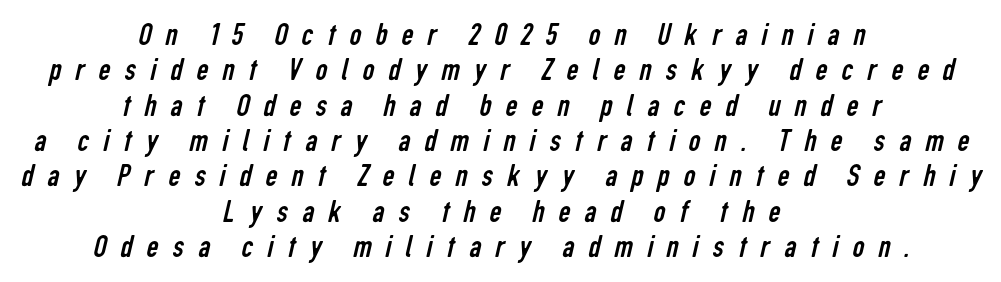
Underline: absent. Note the varied advance widths — an 'i' is clearly narrower than an 'm'. The letterforms sit at book weight or below. Students, observe: this is what under-led, compact text looks like. Caption: multi-line text, centered on the measure. A typesetter would call this heavily tracked-out type.
